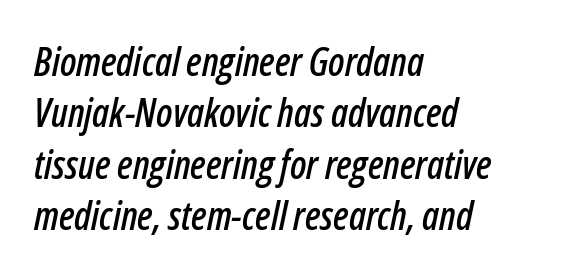
The paragraph has a hard left edge and a soft right edge. Honestly, there is no underline to notice here at all. Spacing verdict: proportional, widths tailored to each character. What stands out about the letter spacing? Nothing — it is the standard amount.
